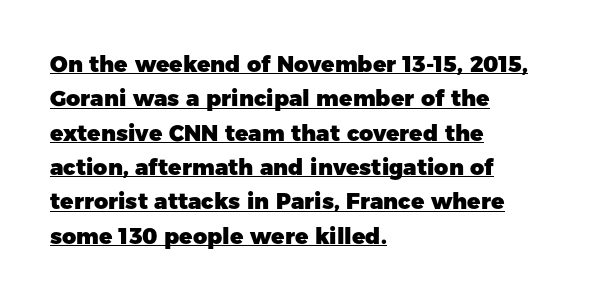
Caption: bold face, heavy strokes. You can tell it's not italic because the verticals are truly vertical. The rows are spaced the way most documents space them. This rendering leaves character spacing at its baseline value.
